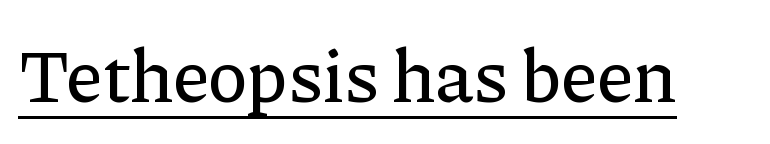
The image shows 75 px serif type, upright; set normal letter spacing, underlined; low stroke contrast and a medium x-height.
